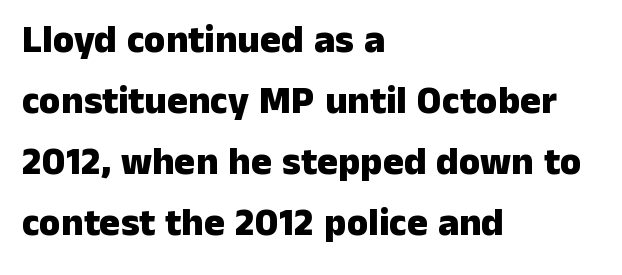
{"serif": "no", "italic": "no", "bold": "yes", "weight": "heavy", "width": "normal", "stroke_contrast": "low", "x_height": "medium", "monospaced": "no", "underline": "no", "align": "left", "line_spacing": "normal", "line_spacing_ratio": 1.56, "letter_spacing": "normal", "letter_spacing_em": 0.0, "glyph_px": 39}
